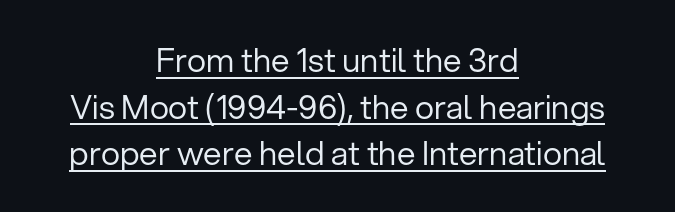
The specimen reads as upright at a glance. Students, observe the line beneath the letters — that is underlining. The face used here is proportionally spaced, like ordinary book or web type. Teacher's note: observe the equal gaps on both sides — that is centered alignment. There is no visible air inserted between adjacent glyphs. Nope, no serifs anywhere on these letters.
